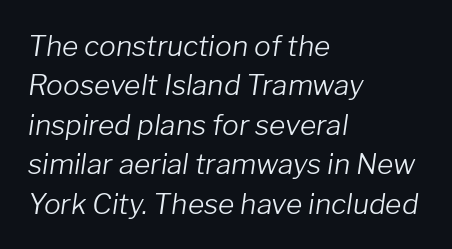
Q: Is the text bold? A: No.
Q: Is the text italic (slanted)? A: Yes, it leans right by about 8 degrees.
Q: Is the text underlined? A: No.
Q: How is the paragraph aligned? A: Left-aligned.
Q: Is the spacing between letters normal or unusually wide? A: Normal.
Q: Is the spacing between lines tight, normal or loose? A: Normal.
Q: Width (condensed, normal, or wide)? A: Normal.
Q: Stroke contrast? A: Low.
Q: x-height? A: Medium.
Q: Monospaced? A: No.
